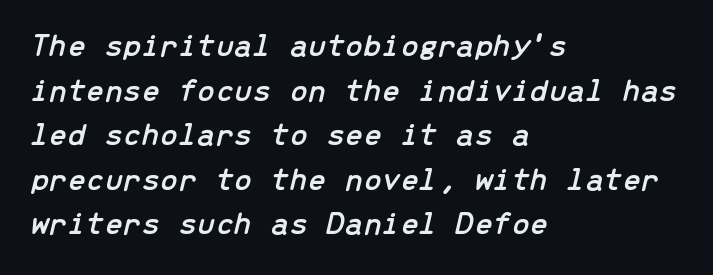
Q: Is the text italic (slanted)? A: Yes, it leans right by about 13 degrees.
Q: Is the text underlined? A: No.
Q: How is the paragraph aligned? A: Left-aligned.
Q: Is the spacing between letters normal or unusually wide? A: Normal.
Q: Is the spacing between lines tight, normal or loose? A: Normal.
Q: Width (condensed, normal, or wide)? A: Normal.
Q: Stroke contrast? A: Low.
Q: x-height? A: Medium.
Q: Monospaced? A: Yes.
